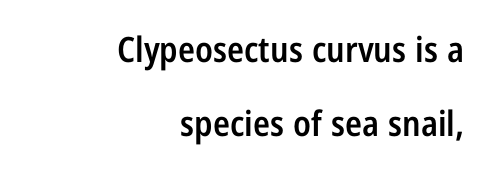
The image shows 35 px semibold, condensed sans-serif type, upright; set right-aligned, loose line spacing (2.11x), normal letter spacing, not underlined; low stroke contrast and a medium x-height.
